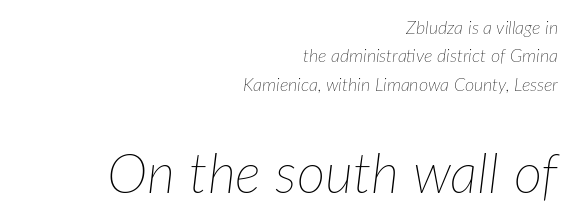
The paragraph has a hard right edge and a soft left edge. Words appear dense and cohesive because spacing is normal. Which of the two is more prominent by size? The second, at the bottom. Stem width sits at or under what a default text font uses. Think of a printed novel: that variable character pitch is what you see here. Style check: oblique.
